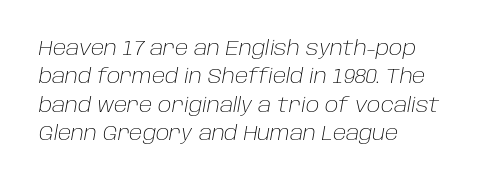
The image shows 20 px text type, italic (leaning right); set left-aligned, normal line spacing (1.42x), normal letter spacing, not underlined.
